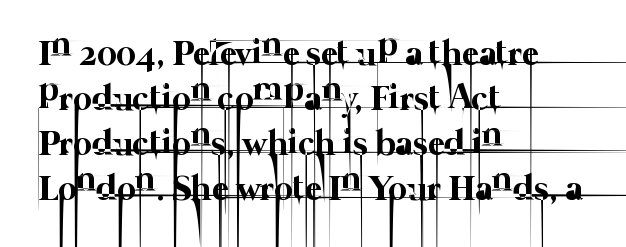
Nobody drew a line under any word here. The letterforms sit shoulder to shoulder at normal distance. If you drew a ruler down the left edge, every line would touch it. Evenly set lines give the paragraph a standard silhouette. The typeface has the unassuming heft of standard copy or less.
